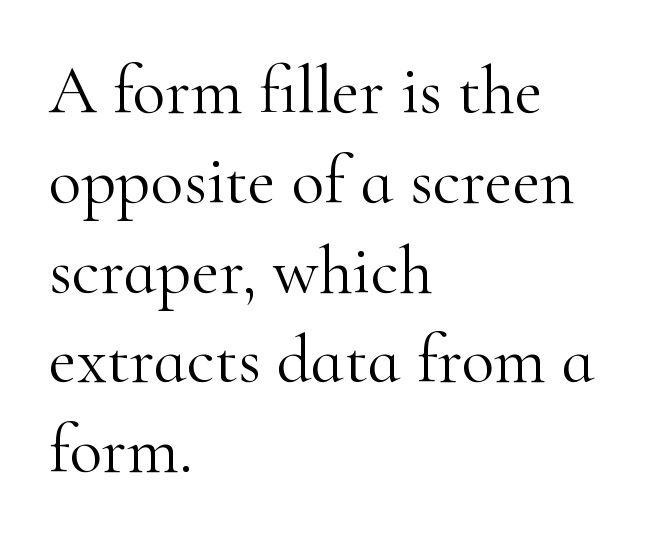
{"serif": "yes", "italic": "no", "bold": "no", "weight": "light", "width": "normal", "stroke_contrast": "high", "x_height": "small", "monospaced": "no", "underline": "no", "align": "left", "line_spacing": "normal", "line_spacing_ratio": 1.32, "letter_spacing": "normal", "letter_spacing_em": 0.0, "glyph_px": 68}
